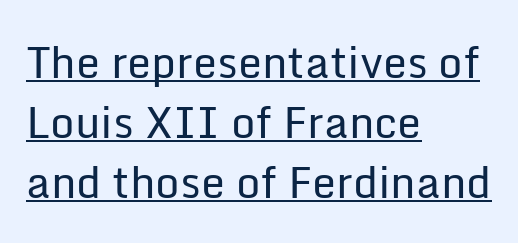
{"serif": "no", "italic": "no", "bold": "no", "weight": "regular", "width": "normal", "stroke_contrast": "low", "x_height": "medium", "monospaced": "no", "underline": "yes", "align": "left", "line_spacing": "normal", "line_spacing_ratio": 1.39, "letter_spacing": "normal", "letter_spacing_em": 0.0, "glyph_px": 43}
